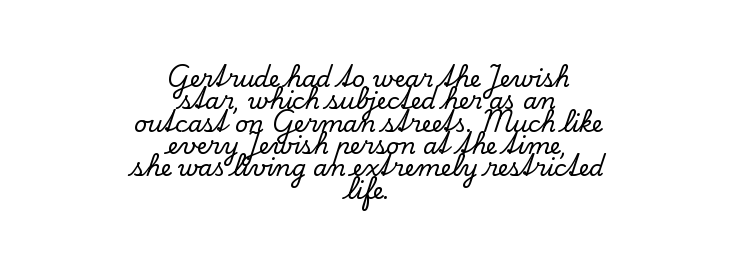
{"underline": "no", "align": "center", "line_spacing": "tight", "line_spacing_ratio": 0.97, "letter_spacing": "normal", "letter_spacing_em": 0.0, "glyph_px": 23}
